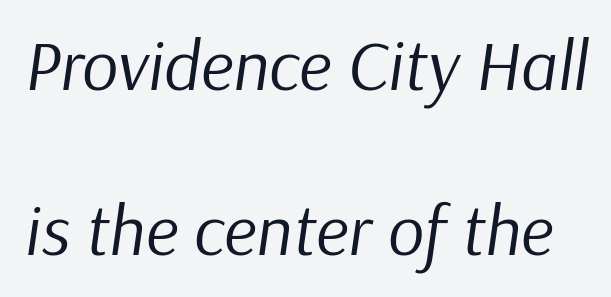
Would a proofreader flag this as italicized? Yes. Each stroke keeps to a modest, everyday thickness or less. The leading is generous, giving the passage an open texture. Students, note that the glyphs here touch the page at normal intervals. Is this a fixed-width face? No — the glyphs have proportional, varying widths. A clean baseline with only descenders dipping below it.
